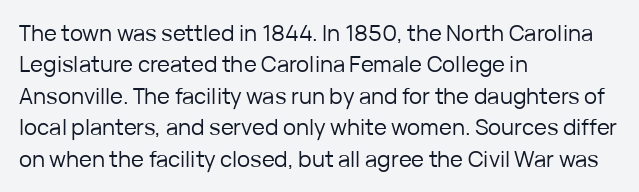
Q: Is the text bold? A: No.
Q: Is the text italic (slanted)? A: No, it is upright.
Q: Is the text underlined? A: No.
Q: How is the paragraph aligned? A: Left-aligned.
Q: Is the spacing between letters normal or unusually wide? A: Normal.
Q: Is the spacing between lines tight, normal or loose? A: Normal.
